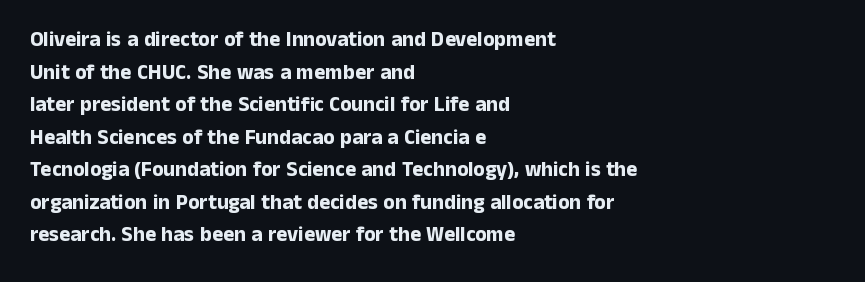
{"italic": "no", "bold": "yes", "underline": "no", "align": "left", "line_spacing": "normal", "line_spacing_ratio": 1.55, "letter_spacing": "normal", "letter_spacing_em": 0.0, "glyph_px": 21}
